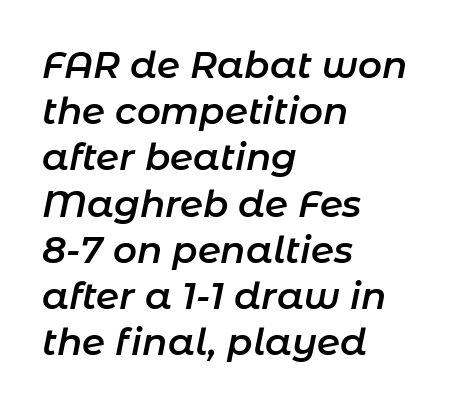
Nobody drew a line under any word here. Strokes here are thickened, but only to semibold level. Evenly set lines give the paragraph a standard silhouette. The text block is weighted toward the left margin, trailing off unevenly rightward. This rendering leaves character spacing at its baseline value.
